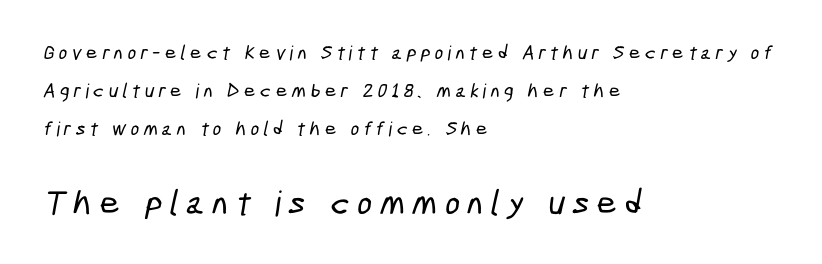
{"serif": "no", "width": "condensed", "stroke_contrast": "low", "x_height": "medium", "monospaced": "no", "underline": "no", "align": "left", "line_spacing": "loose", "line_spacing_ratio": 1.91, "letter_spacing": "wide", "letter_spacing_em": 0.22, "larger_block": "second", "size_ratio": 1.75, "glyph_px": 35}
